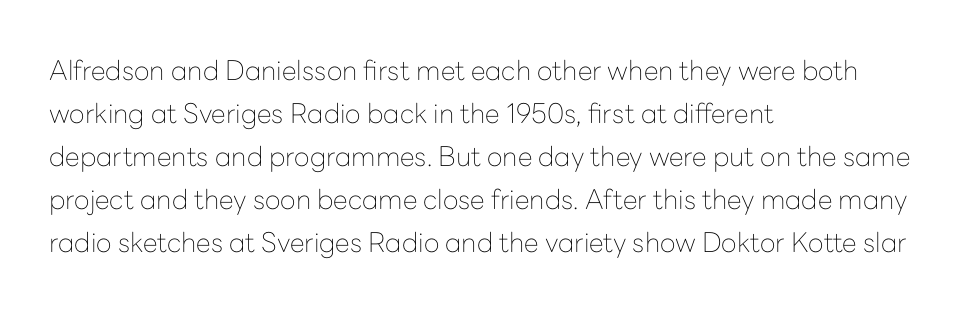
The image shows 27 px text type, upright; set left-aligned, normal line spacing (1.59x), normal letter spacing, not underlined.
